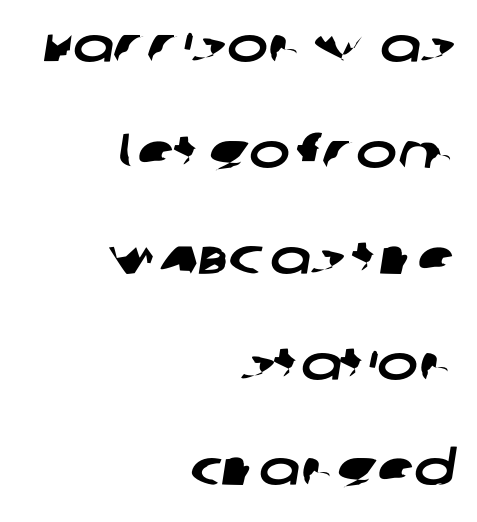
Q: Is the typeface a serif or a sans-serif typeface? A: Sans-serif.
Q: Is the text underlined? A: No.
Q: How is the paragraph aligned? A: Right-aligned.
Q: Is the spacing between letters normal or unusually wide? A: Normal.
Q: Is the spacing between lines tight, normal or loose? A: Loose.
Q: Width (condensed, normal, or wide)? A: Wide.
Q: Stroke contrast? A: Low.
Q: x-height? A: Large.
Q: Monospaced? A: No.
